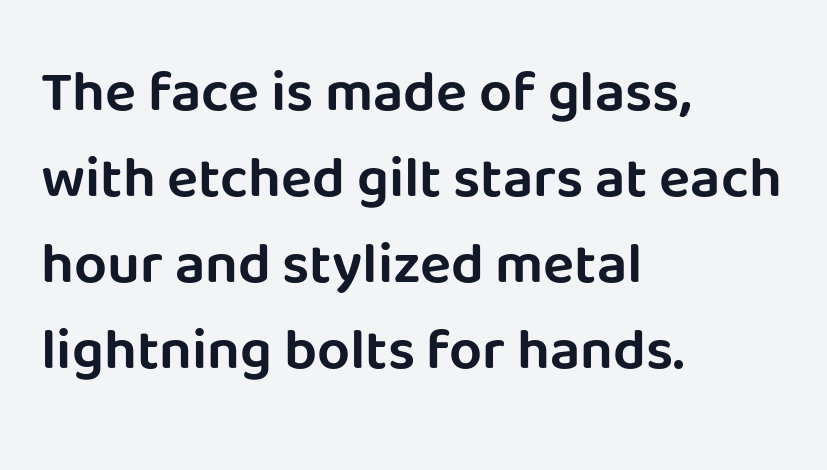
Glyph-to-glyph distance matches everyday printed text. Is this a fixed-width face? No — the glyphs have proportional, varying widths. This sample uses a sans-serif face. A typesetter would mark this as roman, not italic.
